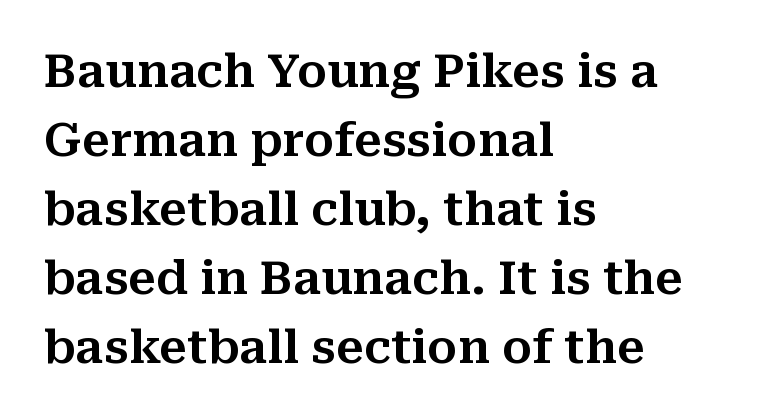
{"serif": "yes", "italic": "no", "width": "normal", "stroke_contrast": "medium", "x_height": "medium", "monospaced": "no", "underline": "no", "align": "left", "line_spacing": "normal", "line_spacing_ratio": 1.5, "letter_spacing": "normal", "letter_spacing_em": 0.0, "glyph_px": 46}
